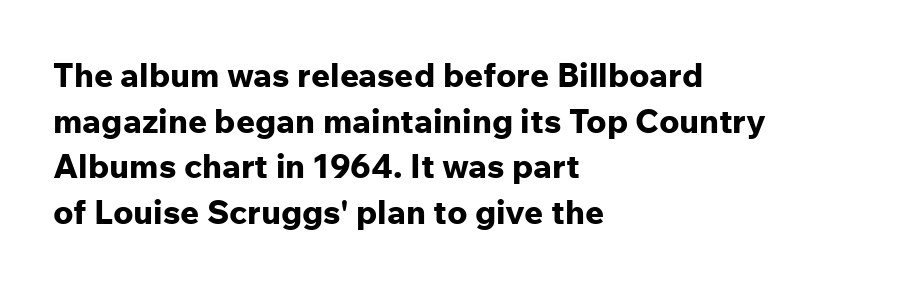
The words here are not underlined. A typesetter would call this leading conventional body-copy spacing. The letters stand straight up with perfectly vertical stems. Grotesque or geometric, the face here clearly has no serifs. Summary of weight: heavy, a full bold. Between one letter and the next there's only the usual sliver of space.
